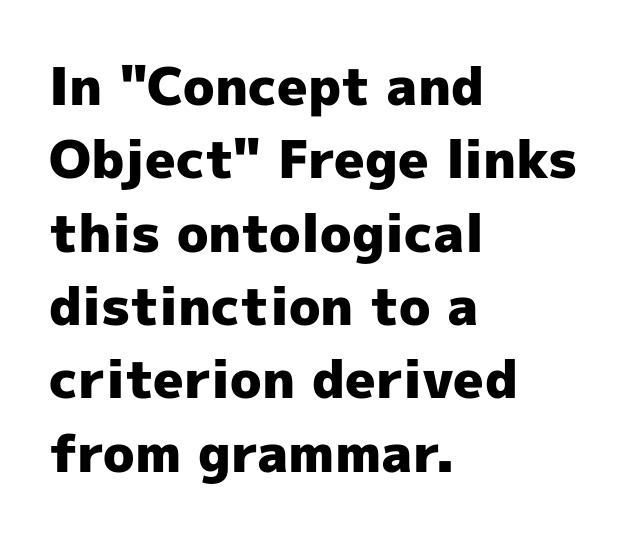
The image shows 52 px heavy sans-serif type, upright; set left-aligned, normal line spacing (1.41x), normal letter spacing, not underlined; a medium x-height.
